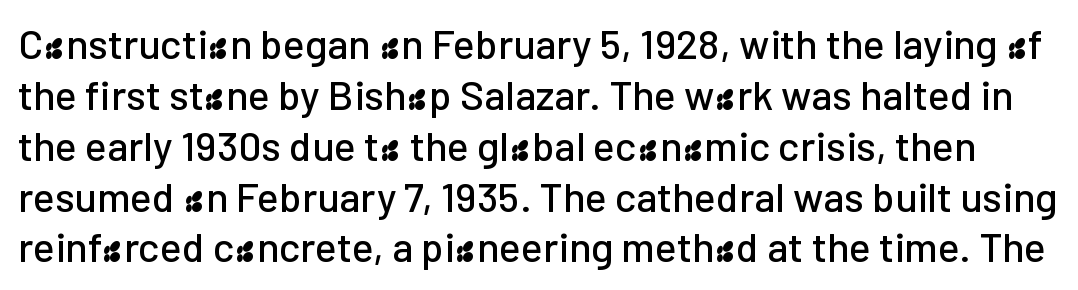
{"serif": "no", "italic": "no", "width": "normal", "stroke_contrast": "low", "x_height": "medium", "monospaced": "no", "underline": "no", "line_spacing_ratio": 1.24, "letter_spacing": "normal", "letter_spacing_em": 0.0, "glyph_px": 41}
